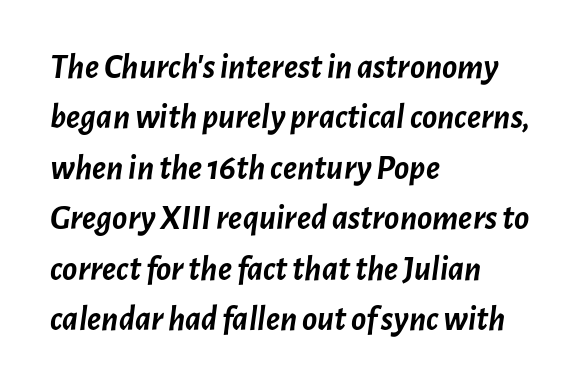
The image shows 35 px semibold type, italic (leaning right); set left-aligned, normal line spacing (1.44x), normal letter spacing, not underlined; low stroke contrast and a medium x-height.
